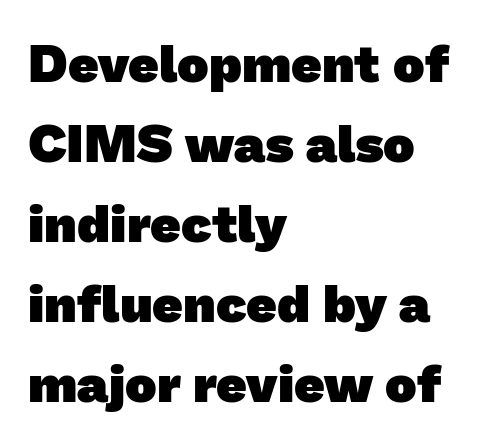
Compared with typical paragraphs, the rows here are spaced about the same. Set as a true bold cut, around the 700 mark. One-word summary of the alignment: left. The rendering uses natural spacing where letterforms have individual widths. There is no visible air inserted between adjacent glyphs.
